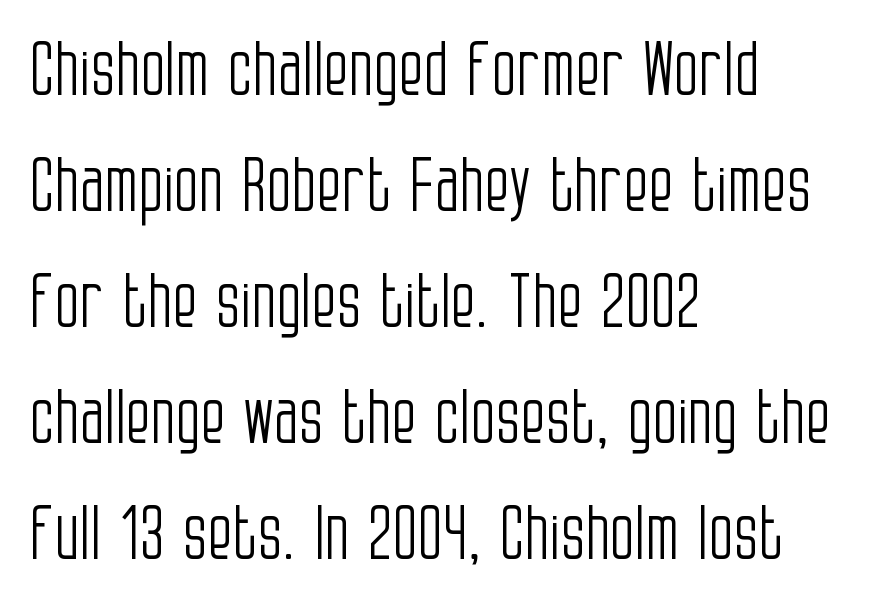
Q: Is the text bold? A: No.
Q: Is the text italic (slanted)? A: No, it is upright.
Q: Is the typeface a serif or a sans-serif typeface? A: Sans-serif.
Q: Is the text underlined? A: No.
Q: How is the paragraph aligned? A: Left-aligned.
Q: Is the spacing between letters normal or unusually wide? A: Normal.
Q: Is the spacing between lines tight, normal or loose? A: Normal.
Q: Width (condensed, normal, or wide)? A: Condensed.
Q: Stroke contrast? A: Low.
Q: x-height? A: Large.
Q: Monospaced? A: No.
